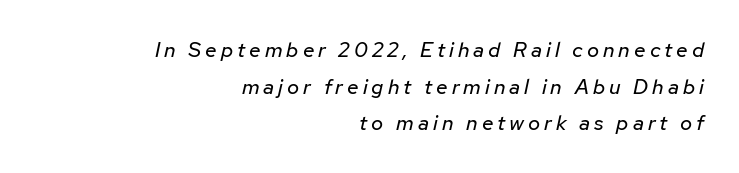
{"italic": "yes", "lean": "right", "slant_degrees": 12, "bold": "no", "underline": "no", "align": "right", "line_spacing_ratio": 1.75, "glyph_px": 21}
